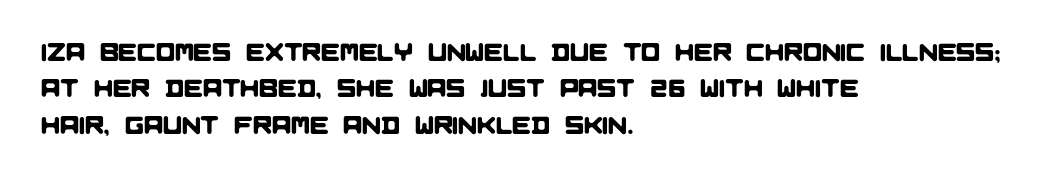
{"underline": "no", "align": "left", "line_spacing": "normal", "line_spacing_ratio": 1.46, "letter_spacing": "normal", "letter_spacing_em": 0.0, "glyph_px": 25}
